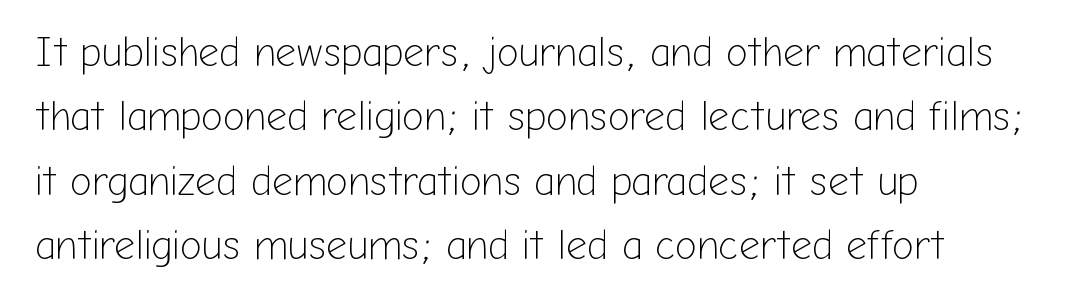
Q: Is the text bold? A: No.
Q: Is the text italic (slanted)? A: No, it is upright.
Q: Is the typeface a serif or a sans-serif typeface? A: Sans-serif.
Q: Is the text underlined? A: No.
Q: How is the paragraph aligned? A: Left-aligned.
Q: Is the spacing between letters normal or unusually wide? A: Normal.
Q: Is the spacing between lines tight, normal or loose? A: Normal.
Q: Width (condensed, normal, or wide)? A: Normal.
Q: Stroke contrast? A: Low.
Q: x-height? A: Medium.
Q: Monospaced? A: No.
